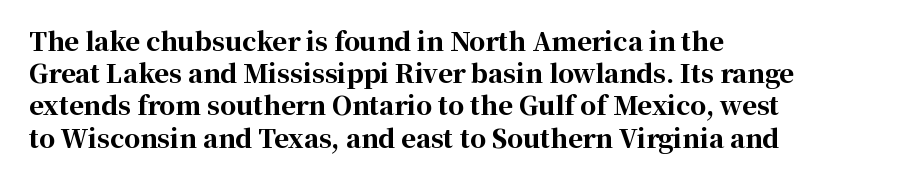
The lines sit at an ordinary, default distance from one another. Italic? Not at all — the glyphs are vertical. This rendering leaves character spacing at its baseline value. A student would call this left alignment; a typographer would say flush left, rag right.
